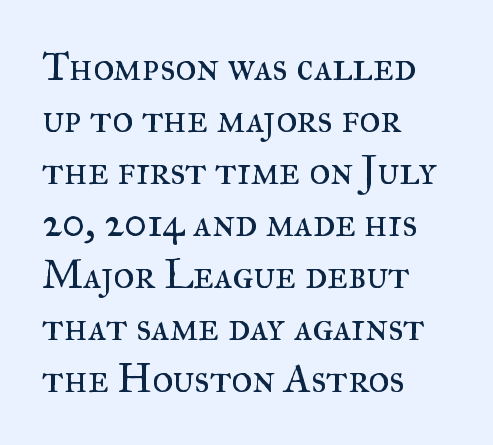
{"serif": "yes", "italic": "no", "bold": "no", "weight": "regular", "width": "normal", "stroke_contrast": "medium", "x_height": "small", "monospaced": "no", "underline": "no", "align": "left", "line_spacing": "normal", "line_spacing_ratio": 1.3, "letter_spacing": "normal", "letter_spacing_em": 0.0, "glyph_px": 40}
